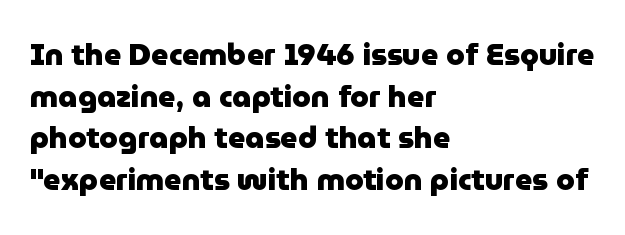
Q: Is the text bold? A: Yes.
Q: Is the text italic (slanted)? A: No, it is upright.
Q: Is the typeface a serif or a sans-serif typeface? A: Sans-serif.
Q: Is the text underlined? A: No.
Q: How is the paragraph aligned? A: Left-aligned.
Q: Is the spacing between letters normal or unusually wide? A: Normal.
Q: Is the spacing between lines tight, normal or loose? A: Normal.
Q: Width (condensed, normal, or wide)? A: Normal.
Q: Stroke contrast? A: Low.
Q: x-height? A: Medium.
Q: Monospaced? A: No.
